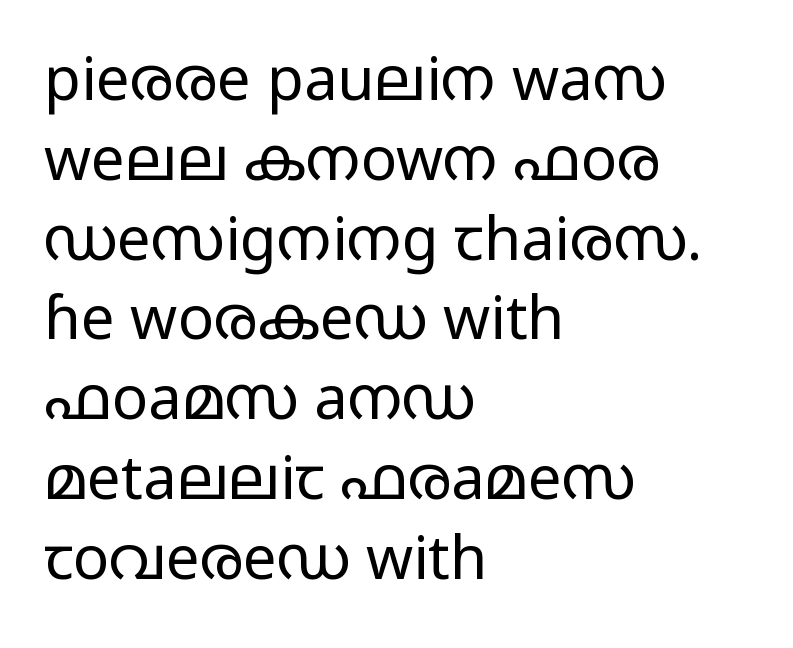
Q: Is the text bold? A: No.
Q: Is the text italic (slanted)? A: No, it is upright.
Q: Is the typeface a serif or a sans-serif typeface? A: Sans-serif.
Q: Is the text underlined? A: No.
Q: How is the paragraph aligned? A: Left-aligned.
Q: Is the spacing between letters normal or unusually wide? A: Normal.
Q: Is the spacing between lines tight, normal or loose? A: Normal.
Q: Width (condensed, normal, or wide)? A: Wide.
Q: Stroke contrast? A: Low.
Q: x-height? A: Medium.
Q: Monospaced? A: No.
